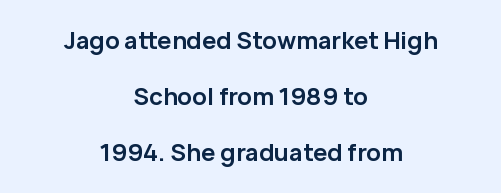
The image shows 24 px bold type, upright; set centered, loose line spacing (2.34x), normal letter spacing, not underlined.
